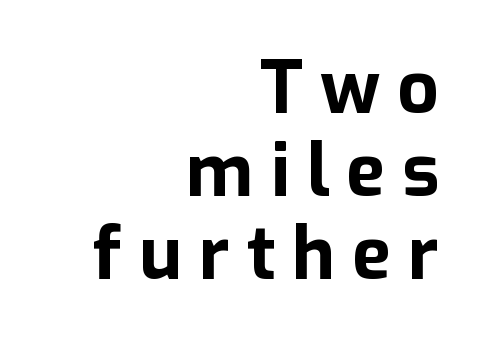
The image shows 73 px bold sans-serif type, upright; set right-aligned, tight line spacing (1.14x), unusually wide letter spacing (+0.23 em), not underlined; low stroke contrast and a medium x-height.
